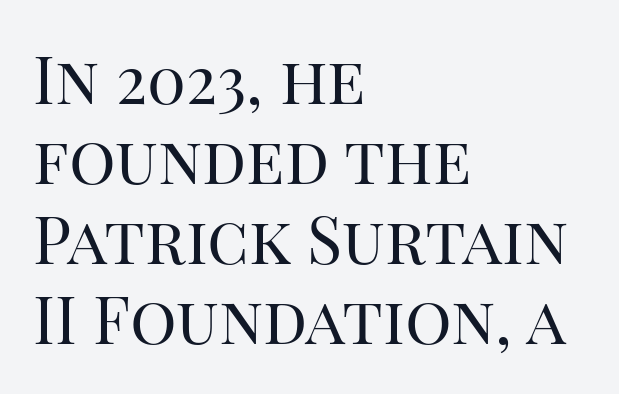
{"serif": "yes", "italic": "no", "bold": "no", "weight": "regular", "width": "normal", "stroke_contrast": "high", "x_height": "large", "monospaced": "no", "underline": "no", "align": "left", "line_spacing_ratio": 1.23, "letter_spacing": "normal", "letter_spacing_em": 0.0, "glyph_px": 65}
